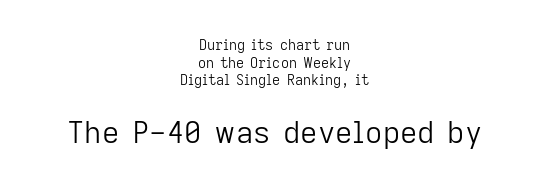
Q: Is the text bold? A: No.
Q: Is the text italic (slanted)? A: No, it is upright.
Q: Is the typeface a serif or a sans-serif typeface? A: Sans-serif.
Q: Is the text underlined? A: No.
Q: How is the paragraph aligned? A: Centered.
Q: Is the spacing between letters normal or unusually wide? A: Normal.
Q: Is the spacing between lines tight, normal or loose? A: Normal.
Q: Which block of text is set in a larger size, the first (top) or the second (bottom)? A: The second (bottom) one.
Q: Width (condensed, normal, or wide)? A: Normal.
Q: Stroke contrast? A: Low.
Q: x-height? A: Medium.
Q: Monospaced? A: No.
